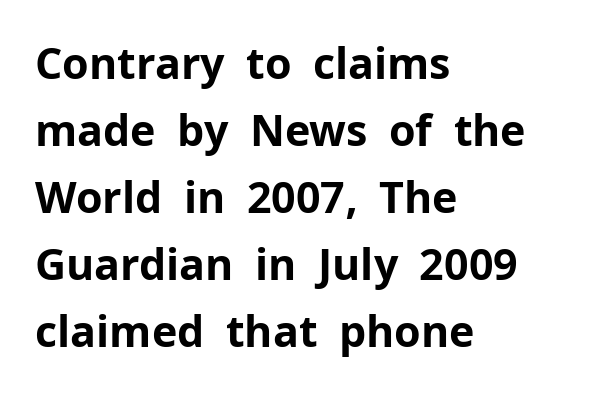
Leading matches the norm, producing a regular column. Spacing verdict: proportional, widths tailored to each character. The space beneath each line is pristine and unruled. Typographically, this falls in the sans-serif category. You'd pick this weight for a headline — it's a proper bold. Posture: vertical.
